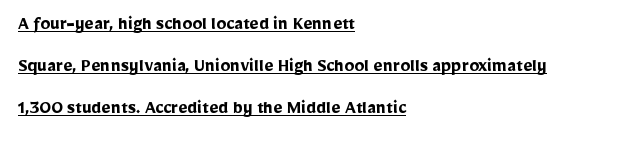
Loosely led — the rows are spread out. This is heavy type, rendered in bold. Every row of glyphs begins at an identical x-position on the left. This is roman type, the default non-slanted kind. Nobody touched the tracking dial on this one. Each line of the rendering has a horizontal stroke beneath the glyphs.
